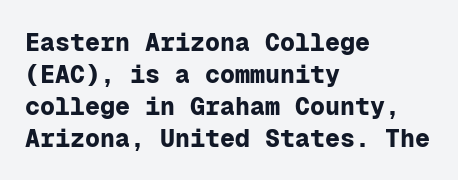
{"italic": "no", "bold": "yes", "underline": "no", "align": "left", "line_spacing": "normal", "line_spacing_ratio": 1.28, "letter_spacing": "normal", "letter_spacing_em": 0.0, "glyph_px": 25}
